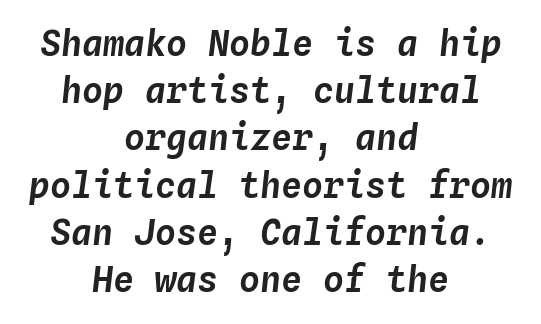
Observe the lean: these are italic letterforms. Note the uniform advance width — an 'i' takes as much space as an 'm'. This sample keeps an unexceptional amount of space between lines. Neither beginnings nor endings align; midpoints do.
